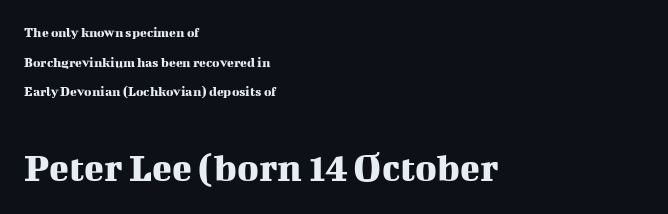
The rag falls on the right side of this text block. Is there much room between lines? Yes — plenty of vertical air separates them. You get the small type first, then a jump to larger type. The specimen reads as upright at a glance. Old-style or modern, the face here clearly has serifs.
